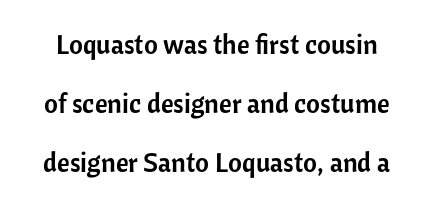
{"italic": "no", "underline": "no", "line_spacing": "loose", "line_spacing_ratio": 2.19, "letter_spacing": "normal", "letter_spacing_em": 0.0, "glyph_px": 27}
